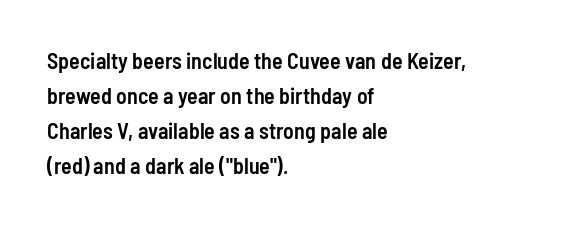
{"italic": "no", "bold": "semi", "underline": "no", "align": "left", "line_spacing": "normal", "line_spacing_ratio": 1.59, "letter_spacing": "normal", "letter_spacing_em": 0.0, "glyph_px": 22}
